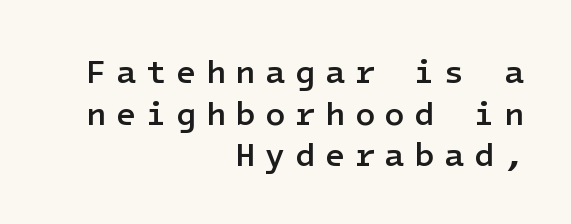
Is the block centered? No — it sits flush against the right margin. In terms of letterform style, serifs are entirely absent. Decoration check: the copy has no underline. This sample keeps an unexceptional amount of space between lines.
